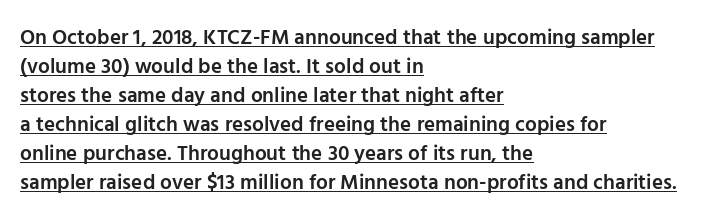
The image shows 21 px text type, upright; set left-aligned, normal line spacing (1.38x), normal letter spacing, underlined.
